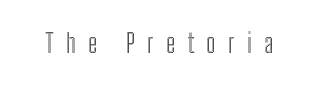
{"italic": "no", "underline": "no", "letter_spacing": "wide", "letter_spacing_em": 0.47, "glyph_px": 26}
